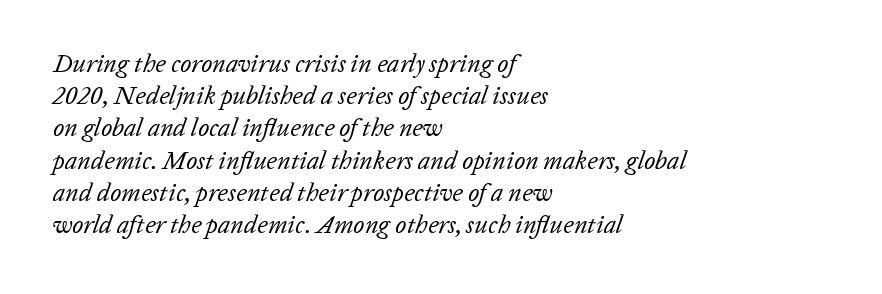
{"italic": "yes", "lean": "right", "slant_degrees": 20, "bold": "no", "underline": "no", "align": "left", "line_spacing": "normal", "line_spacing_ratio": 1.29, "letter_spacing": "normal", "letter_spacing_em": 0.0, "glyph_px": 25}
